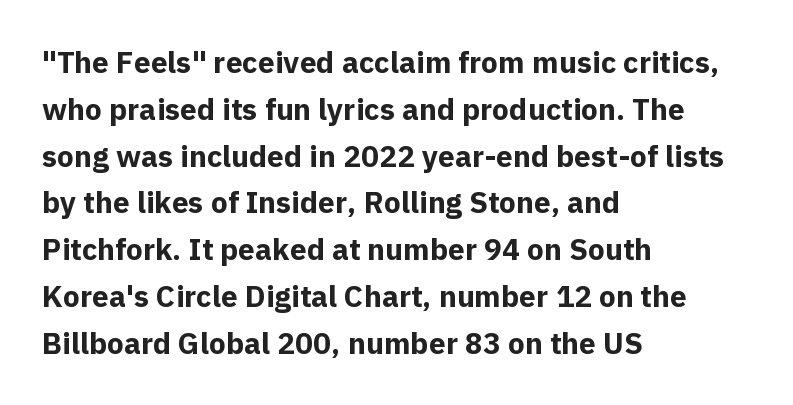
Beneath every word, the page is bare. Every stem runs plumb, perpendicular to the baseline. These lines keep a tight, regular rhythm from letter to letter. A classic flush-left, rag-right setting is used for this passage. Typesetter's note: full bold, strokes at maximum text heaviness. What kind of face is this? One without serifs — a sans.
